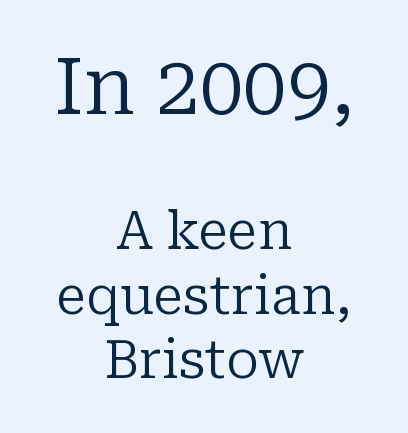
Is this a heavy cut? Hardly; it is regular or lighter. Teacher's note: observe the equal gaps on both sides — that is centered alignment. A typesetter would call this proportional, since set widths differ per character. Yep, those are serifs on the letters. Descenders hang freely into open space. The first block has been scaled up relative to the second.
